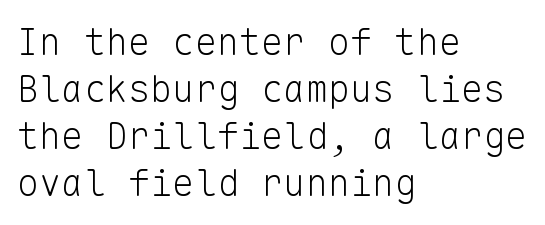
The image shows 37 px light sans-serif type, upright, monospaced; set left-aligned, normal line spacing (1.27x), normal letter spacing, not underlined; low stroke contrast and a medium x-height.
